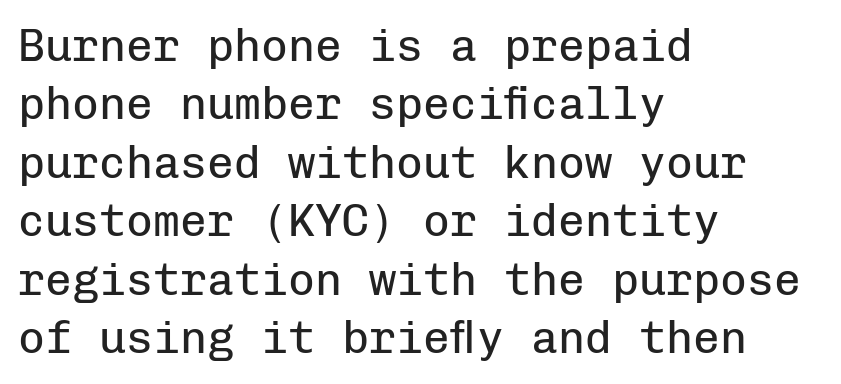
This sample has the even, mechanical cadence of fixed-width lettering. A student would call this left alignment; a typographer would say flush left, rag right. Are there feet on the stems? There aren't — it's a sans. Honestly, there is no underline to notice here at all. These lines were composed using upright roman letters. Glyph-to-glyph distance matches everyday printed text.
